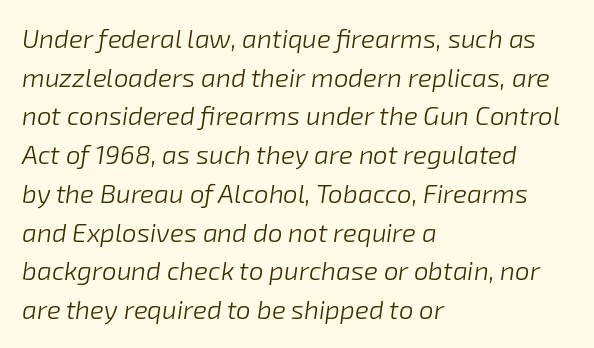
Standard letterfit; no display-style spreading of the glyphs. Regular leading. The passage shown leans; its letterforms are oblique. Weight: regular or lighter. The compositor pushed each line to the left boundary.
